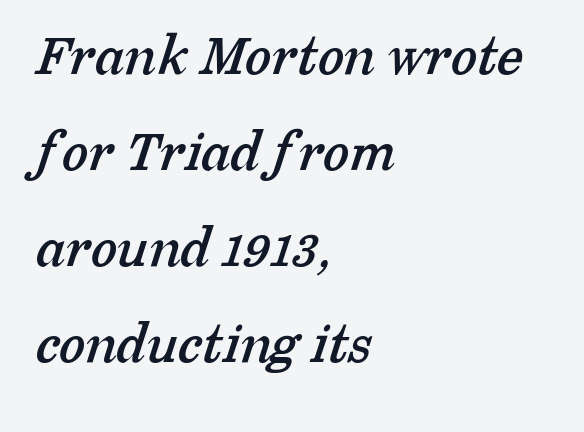
Q: Is the typeface a serif or a sans-serif typeface? A: Serif.
Q: Is the text underlined? A: No.
Q: How is the paragraph aligned? A: Left-aligned.
Q: Is the spacing between letters normal or unusually wide? A: Normal.
Q: Is the spacing between lines tight, normal or loose? A: Normal.
Q: Width (condensed, normal, or wide)? A: Normal.
Q: Stroke contrast? A: Low.
Q: x-height? A: Medium.
Q: Monospaced? A: No.
